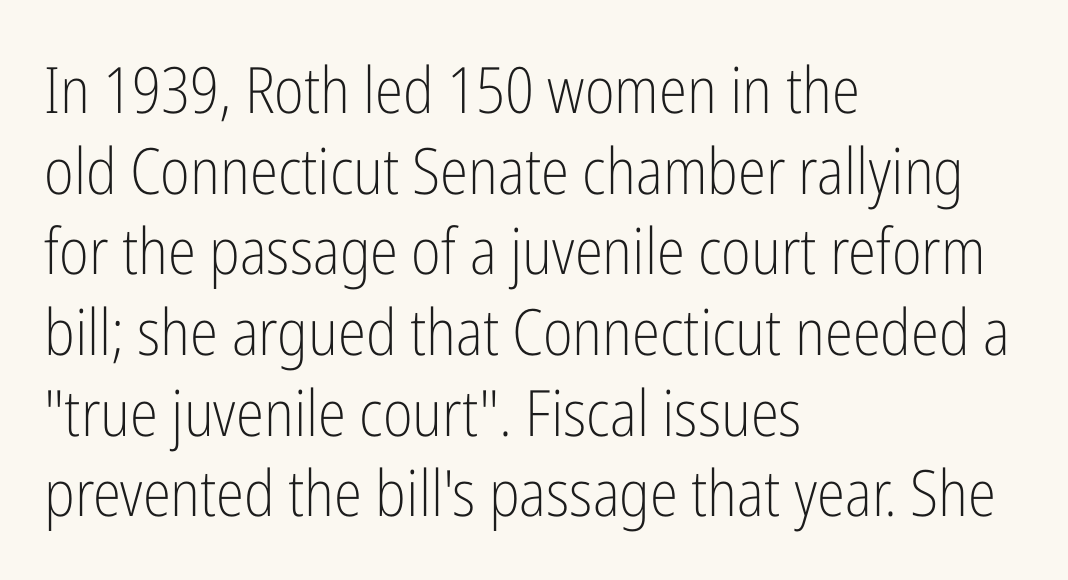
Q: Is the text bold? A: No.
Q: Is the text italic (slanted)? A: No, it is upright.
Q: Is the typeface a serif or a sans-serif typeface? A: Sans-serif.
Q: Is the text underlined? A: No.
Q: How is the paragraph aligned? A: Left-aligned.
Q: Is the spacing between letters normal or unusually wide? A: Normal.
Q: Is the spacing between lines tight, normal or loose? A: Normal.
Q: Width (condensed, normal, or wide)? A: Condensed.
Q: Stroke contrast? A: Low.
Q: x-height? A: Medium.
Q: Monospaced? A: No.
